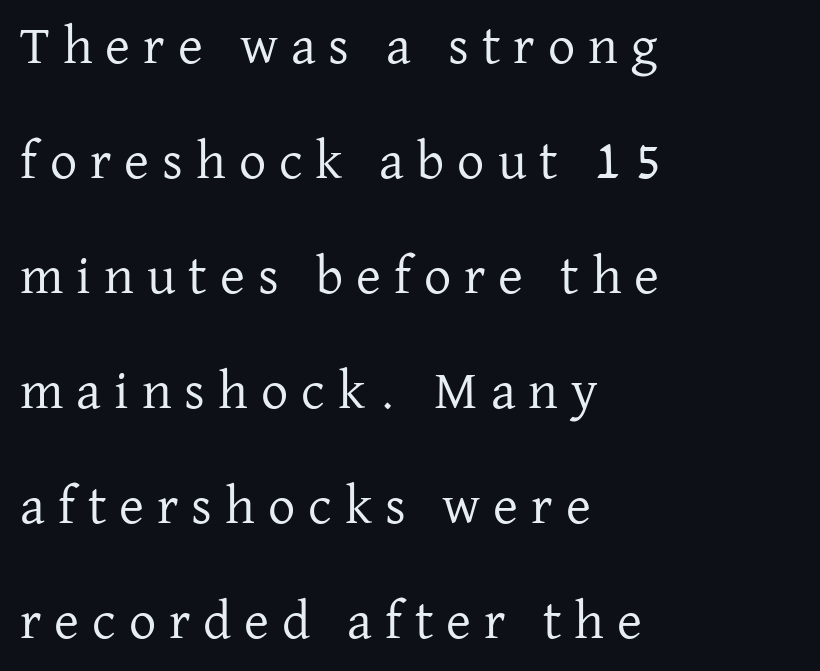
{"serif": "yes", "italic": "no", "bold": "no", "weight": "regular", "width": "normal", "stroke_contrast": "low", "x_height": "medium", "monospaced": "no", "underline": "no", "align": "left", "line_spacing": "loose", "line_spacing_ratio": 2.13, "letter_spacing": "wide", "letter_spacing_em": 0.24, "glyph_px": 54}
